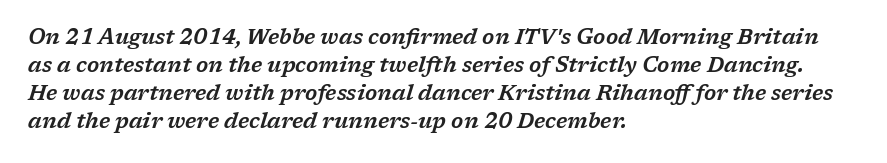
The image shows 21 px text type, italic (leaning right); set left-aligned, normal line spacing (1.34x), normal letter spacing, not underlined.
